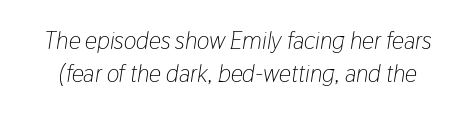
The rendering keeps characters at their native spacing. The rows are spaced the way most documents space them. The letters look calm and open, with moderate or lighter stems. The letters are slanted; this is an italic face.
